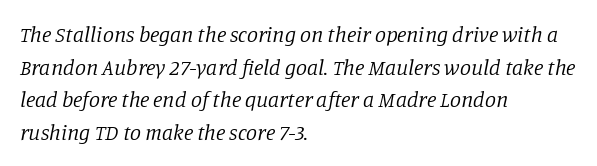
The image shows 22 px text type, italic (leaning right); set left-aligned, normal line spacing (1.48x), normal letter spacing, not underlined.
